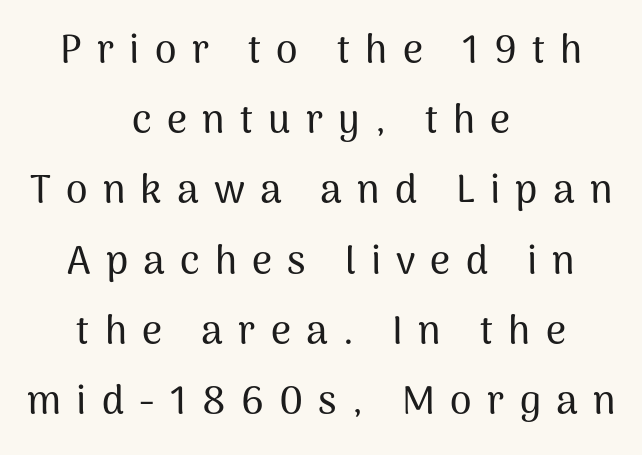
Q: Is the text italic (slanted)? A: No, it is upright.
Q: Is the typeface a serif or a sans-serif typeface? A: Sans-serif.
Q: Is the text underlined? A: No.
Q: How is the paragraph aligned? A: Centered.
Q: Is the spacing between letters normal or unusually wide? A: Unusually wide.
Q: Width (condensed, normal, or wide)? A: Normal.
Q: Stroke contrast? A: Medium.
Q: x-height? A: Medium.
Q: Monospaced? A: No.
